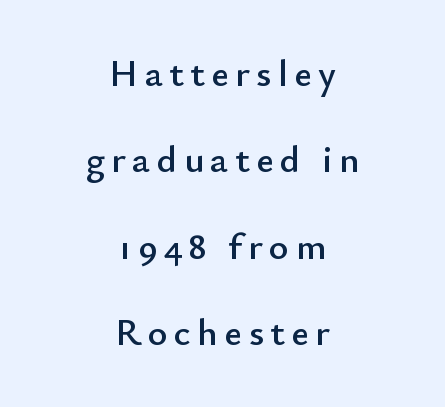
Each new line begins a long way beneath the previous one. A typesetter would mark this as roman, not italic. The rendering uses natural spacing where letterforms have individual widths. A centered setting, common on invitations and titles, is used for this passage. Nobody drew a line under any word here.
